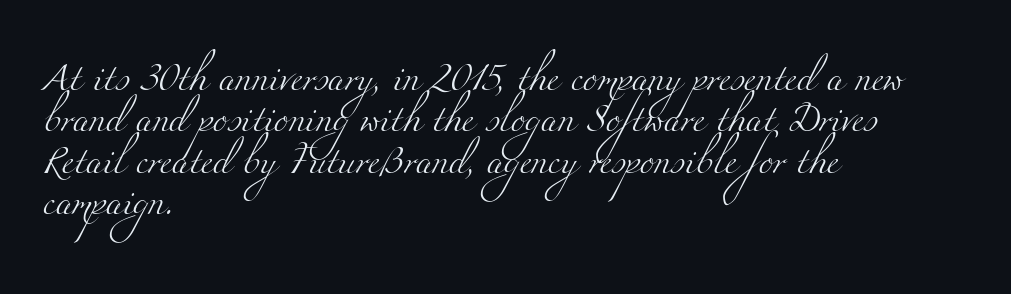
Q: Is the text bold? A: No.
Q: Is the text underlined? A: No.
Q: How is the paragraph aligned? A: Left-aligned.
Q: Is the spacing between letters normal or unusually wide? A: Normal.
Q: Is the spacing between lines tight, normal or loose? A: Normal.
